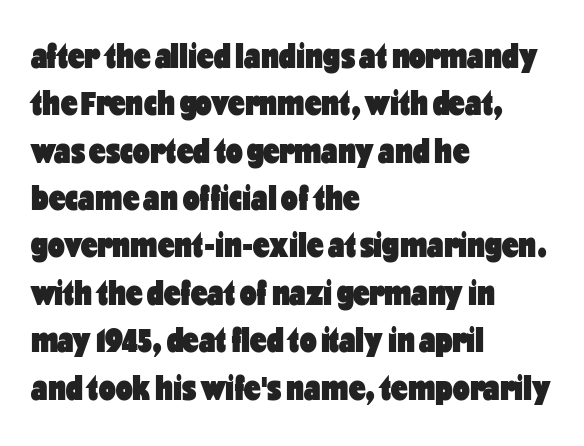
The words here are not underlined. What stands out about the letter spacing? Nothing — it is the standard amount. The line-height multiplier appears to be the usual default. These lines are rendered in a variable-pitch font. The type sits square on the baseline with zero lean. Nothing sits at the stroke ends, so this counts as sans-serif.
